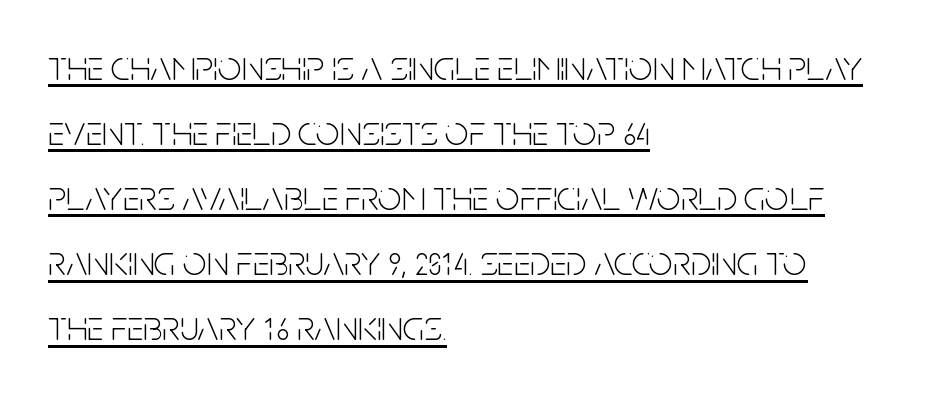
Q: Is the text bold? A: No.
Q: Is the text italic (slanted)? A: No, it is upright.
Q: Is the typeface a serif or a sans-serif typeface? A: Sans-serif.
Q: Is the text underlined? A: Yes.
Q: How is the paragraph aligned? A: Left-aligned.
Q: Is the spacing between letters normal or unusually wide? A: Normal.
Q: Is the spacing between lines tight, normal or loose? A: Normal.
Q: Width (condensed, normal, or wide)? A: Condensed.
Q: Stroke contrast? A: Low.
Q: x-height? A: Large.
Q: Monospaced? A: No.
